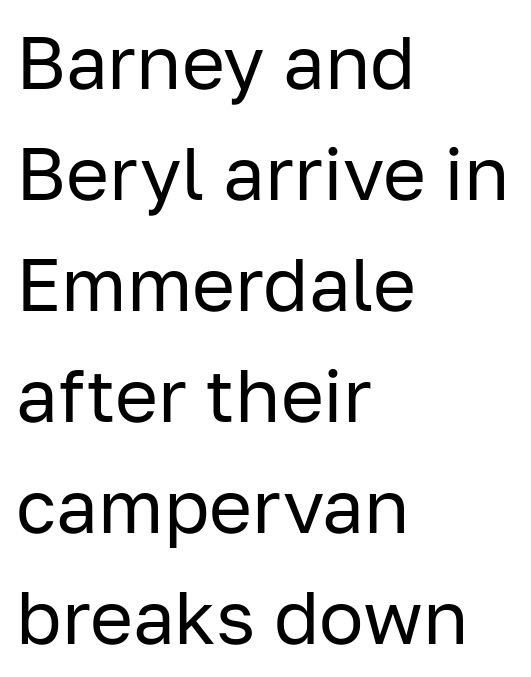
You could not count columns in this text — the font is proportionally spaced. Rows of type keep a routine distance in the vertical direction. No feet cap the strokes, marking this as sans-serif type. No letter is thick-stroked: the sample isn't bold.
